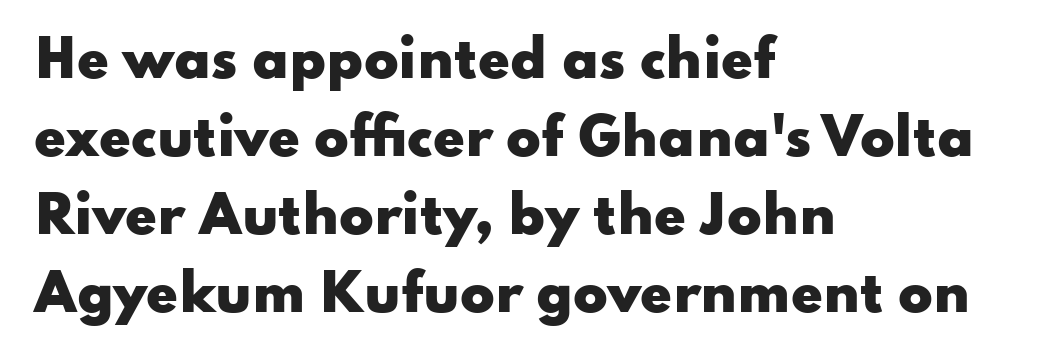
A typesetter would call this leading conventional body-copy spacing. Caption: bold face, heavy strokes. The tracking reads as untouched default to a designer's eye. Proportional: the letters do not fall into vertical columns. Alignment: flush left.
